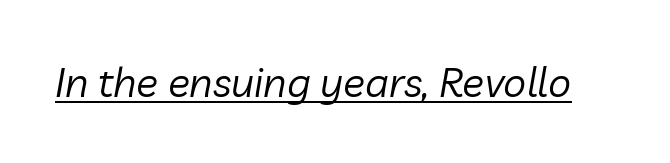
{"italic": "yes", "lean": "right", "slant_degrees": 10, "bold": "no", "weight": "regular", "width": "normal", "stroke_contrast": "low", "x_height": "medium", "monospaced": "no", "underline": "yes", "letter_spacing": "normal", "letter_spacing_em": 0.0, "glyph_px": 41}
